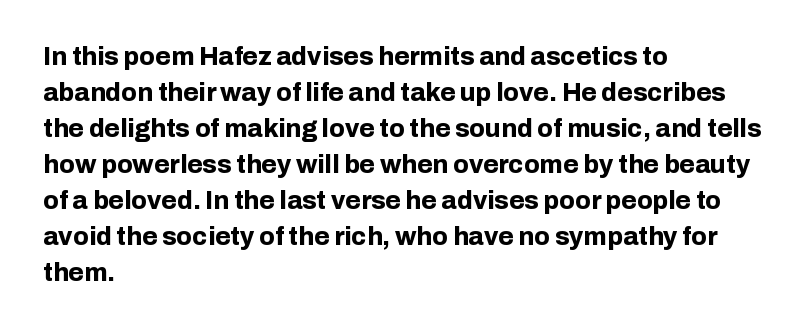
The image shows 25 px bold type, upright; set left-aligned, normal line spacing (1.44x), normal letter spacing, not underlined.
